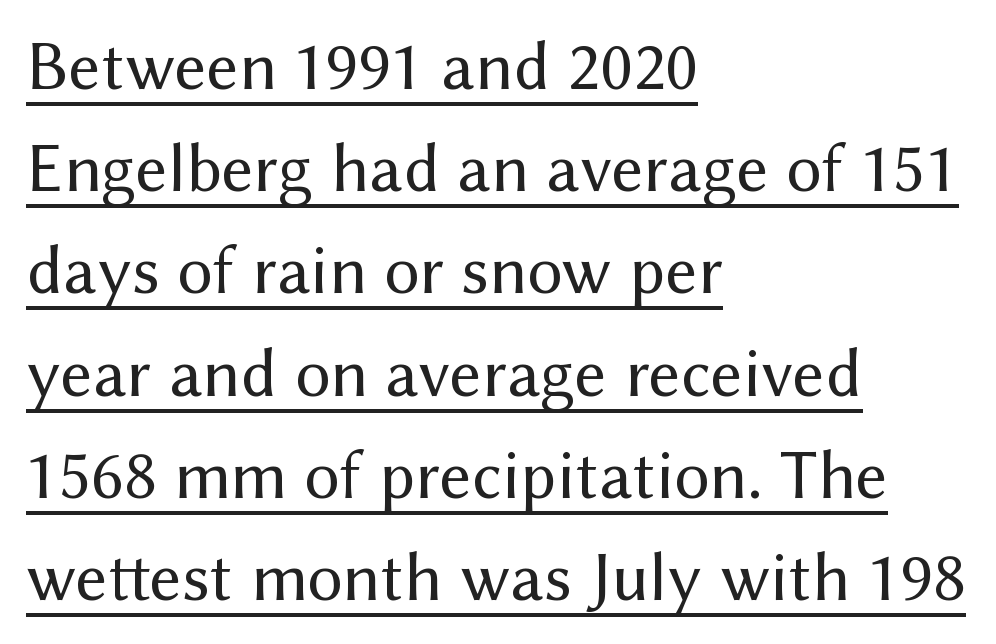
Horizontal bands of white between lines are of average thickness. Italic? Not at all — the glyphs are vertical. Letter spacing: default. You could not count columns in this text — the font is proportionally spaced. Stems and bowls with no extra thickness — not bold. I'd call this a sans setting — the letters go barefoot.
